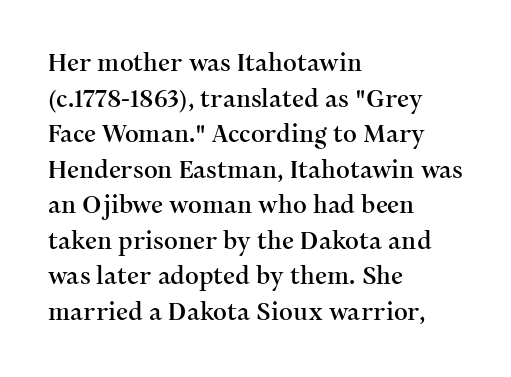
Q: Is the text italic (slanted)? A: No, it is upright.
Q: Is the text underlined? A: No.
Q: How is the paragraph aligned? A: Left-aligned.
Q: Is the spacing between letters normal or unusually wide? A: Normal.
Q: Is the spacing between lines tight, normal or loose? A: Normal.
